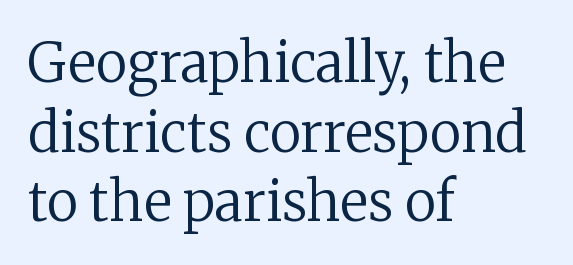
The image shows 54 px regular-weight serif type, upright; set left-aligned, normal line spacing (1.29x), normal letter spacing, not underlined; low stroke contrast and a medium x-height.
